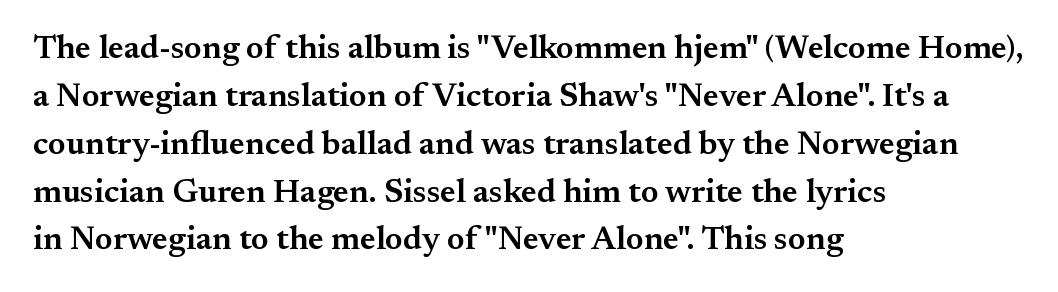
{"serif": "yes", "italic": "no", "bold": "semi", "weight": "semibold", "width": "normal", "stroke_contrast": "medium", "x_height": "small", "monospaced": "no", "underline": "no", "align": "left", "line_spacing": "normal", "line_spacing_ratio": 1.45, "letter_spacing": "normal", "letter_spacing_em": 0.0, "glyph_px": 33}
